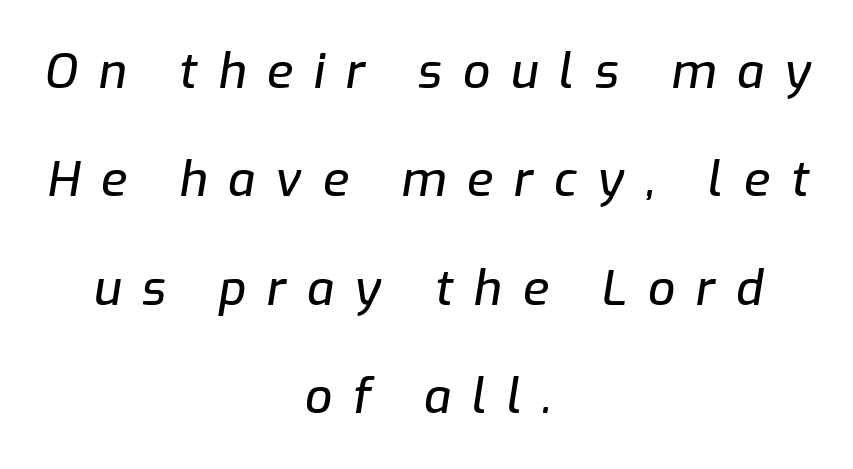
The lines are spread far apart with generous leading. The horizontal fit of the characters is loose and conspicuously gappy. The area under the type is left untouched. The face used here is proportionally spaced, like ordinary book or web type.
